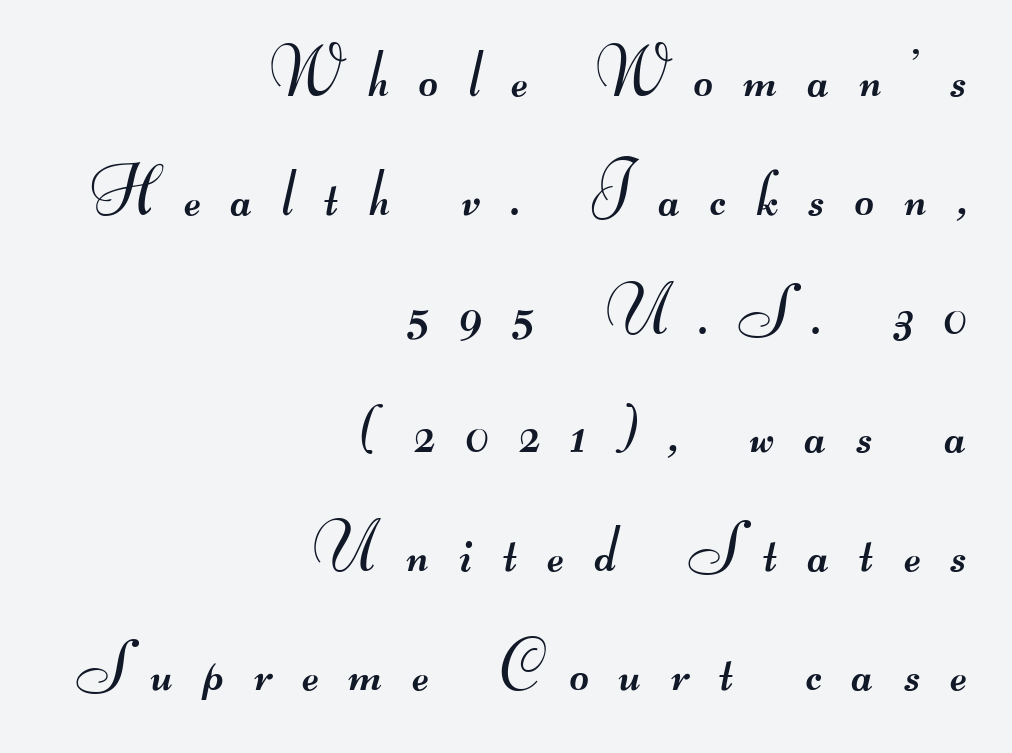
{"serif": "no", "bold": "no", "weight": "regular", "width": "wide", "stroke_contrast": "medium", "monospaced": "no", "underline": "no", "align": "right", "line_spacing_ratio": 1.8, "letter_spacing": "wide", "letter_spacing_em": 0.46, "glyph_px": 66}
